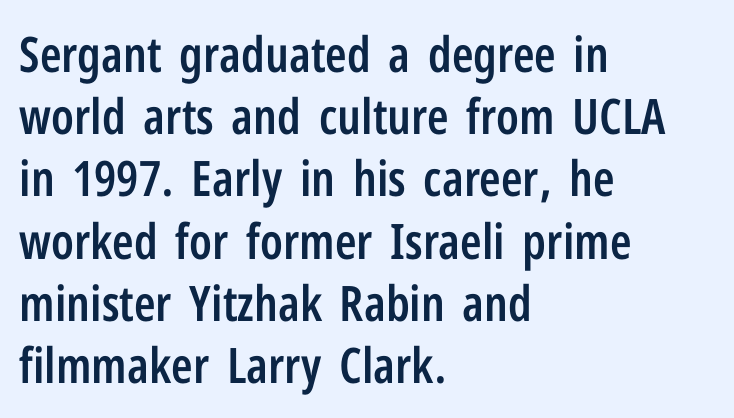
These lines keep a tight, regular rhythm from letter to letter. Italic: no, the glyphs are upright roman. The paragraph shown leans on its left margin. These lines sit exactly where default settings would place them. The passage shown is semibold, sitting just below true bold.
